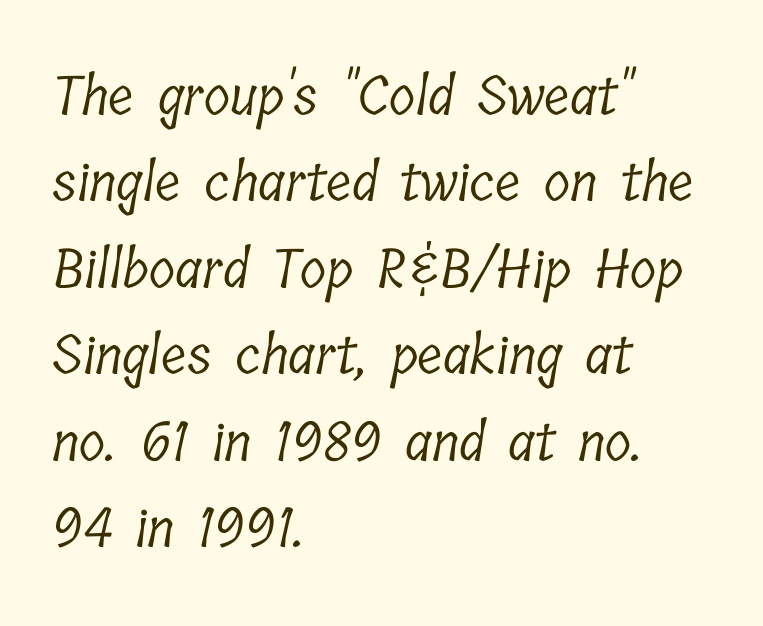
This sample is left-justified, so line endings fall wherever the words run out. Leading matches the norm, producing a regular column. Does extra space separate the letters? No, they use regular spacing. Spacing verdict: proportional, widths tailored to each character. The words here are not underlined. No letter is thick-stroked: the sample isn't bold.
